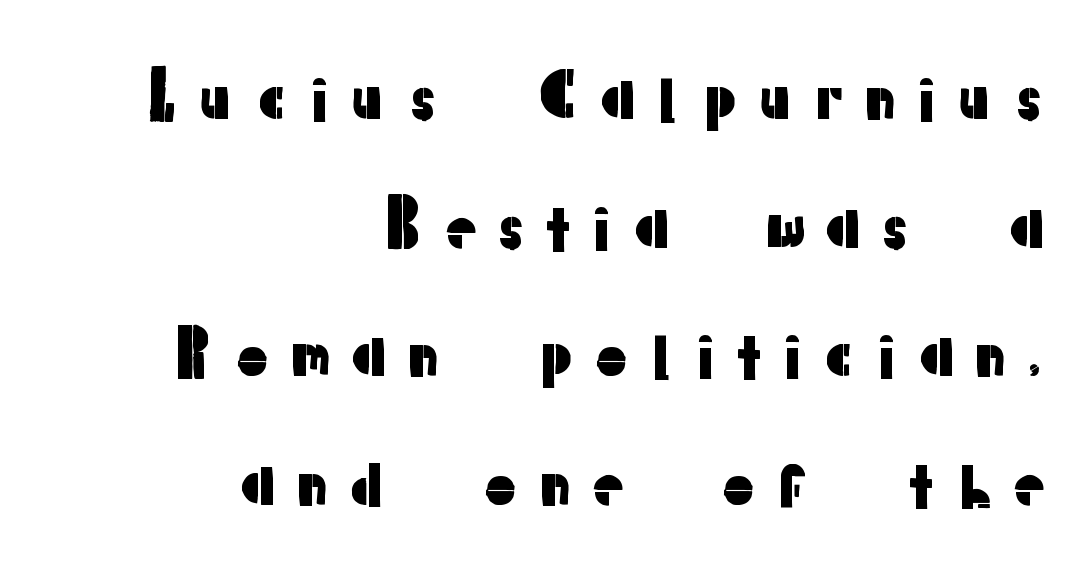
Q: Is the text italic (slanted)? A: No, it is upright.
Q: Is the typeface a serif or a sans-serif typeface? A: Sans-serif.
Q: Is the text underlined? A: No.
Q: How is the paragraph aligned? A: Right-aligned.
Q: Is the spacing between letters normal or unusually wide? A: Unusually wide.
Q: Is the spacing between lines tight, normal or loose? A: Loose.
Q: Width (condensed, normal, or wide)? A: Normal.
Q: Stroke contrast? A: Low.
Q: x-height? A: Medium.
Q: Monospaced? A: No.
